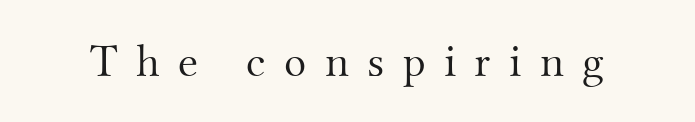
The image shows 46 px light serif type, upright; set unusually wide letter spacing (+0.4 em), not underlined; medium stroke contrast and a small x-height.
